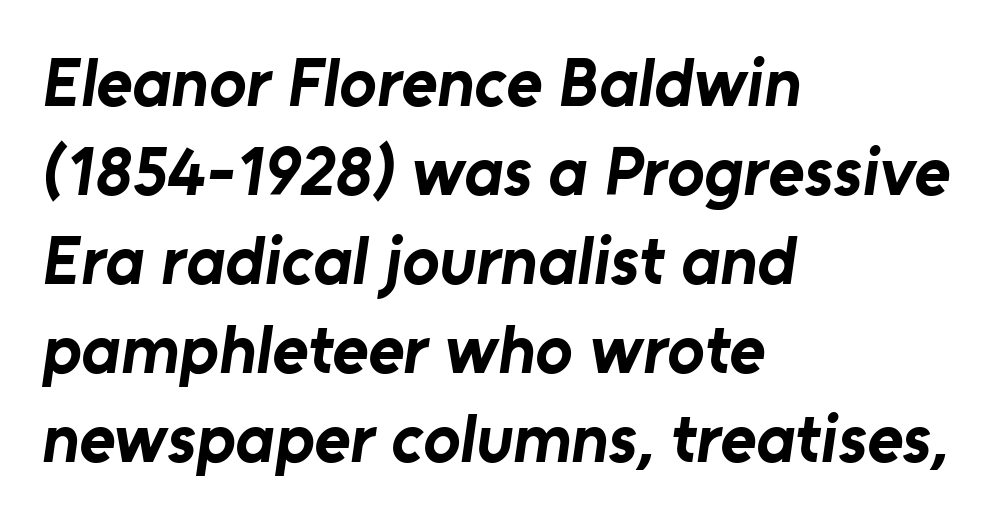
Q: Is the text bold? A: Yes.
Q: Is the typeface a serif or a sans-serif typeface? A: Sans-serif.
Q: Is the text underlined? A: No.
Q: How is the paragraph aligned? A: Left-aligned.
Q: Is the spacing between letters normal or unusually wide? A: Normal.
Q: Is the spacing between lines tight, normal or loose? A: Normal.
Q: Width (condensed, normal, or wide)? A: Normal.
Q: Stroke contrast? A: Low.
Q: x-height? A: Medium.
Q: Monospaced? A: No.
